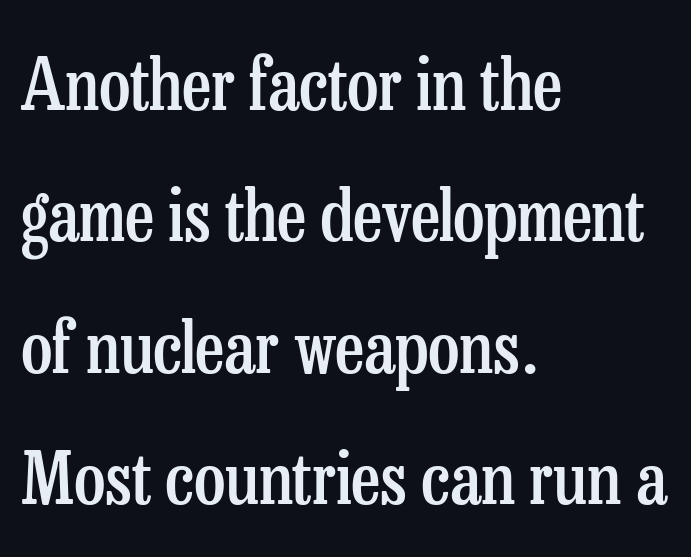
The image shows 71 px semibold, condensed serif type, upright; set left-aligned, line spacing 1.85x, normal letter spacing, not underlined; low stroke contrast and a medium x-height.
